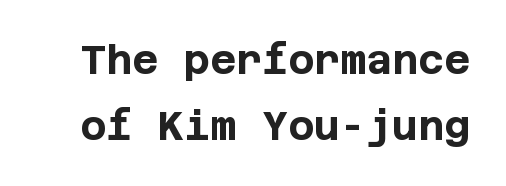
Just letters on the line, the space beneath them empty. This sample uses an upright cut, with every glyph sitting square on the baseline. Bold? Absolutely — the strokes are thick and heavy. Students, note that the glyphs here touch the page at normal intervals. Horizontal bands of white between lines are of average thickness. No feet cap the strokes, marking this as sans-serif type.
